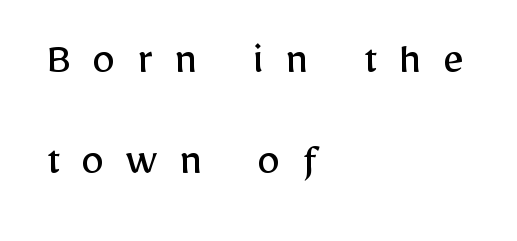
Q: Is the text bold? A: No.
Q: Is the text italic (slanted)? A: No, it is upright.
Q: Is the typeface a serif or a sans-serif typeface? A: Sans-serif.
Q: Is the text underlined? A: No.
Q: How is the paragraph aligned? A: Left-aligned.
Q: Is the spacing between letters normal or unusually wide? A: Unusually wide.
Q: Is the spacing between lines tight, normal or loose? A: Loose.
Q: Width (condensed, normal, or wide)? A: Normal.
Q: Stroke contrast? A: Low.
Q: x-height? A: Medium.
Q: Monospaced? A: No.
